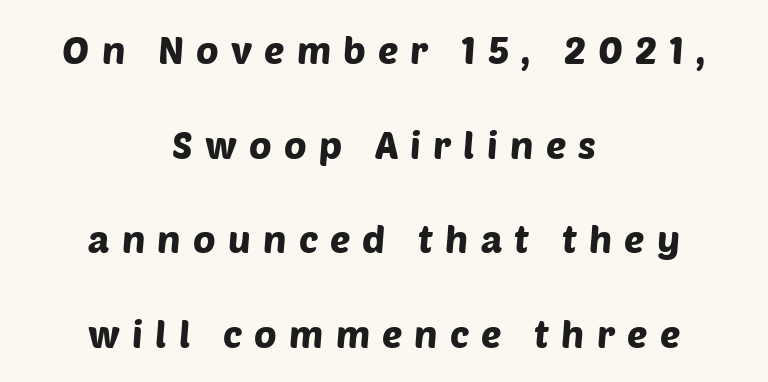
{"serif": "no", "width": "normal", "stroke_contrast": "low", "x_height": "large", "monospaced": "no", "underline": "no", "align": "center", "line_spacing": "loose", "line_spacing_ratio": 2.49, "letter_spacing": "wide", "letter_spacing_em": 0.32, "glyph_px": 38}
